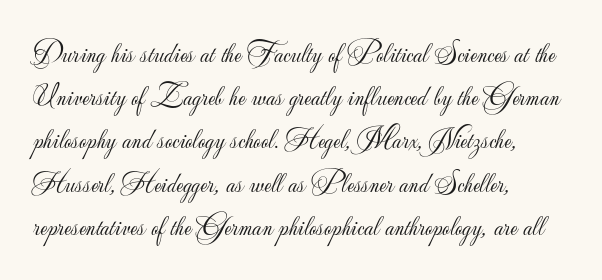
Q: Is the text bold? A: No.
Q: Is the text italic (slanted)? A: Yes.
Q: Is the typeface a serif or a sans-serif typeface? A: Sans-serif.
Q: Is the text underlined? A: No.
Q: How is the paragraph aligned? A: Left-aligned.
Q: Is the spacing between letters normal or unusually wide? A: Normal.
Q: Is the spacing between lines tight, normal or loose? A: Normal.
Q: Width (condensed, normal, or wide)? A: Normal.
Q: Stroke contrast? A: Low.
Q: x-height? A: Small.
Q: Monospaced? A: No.
